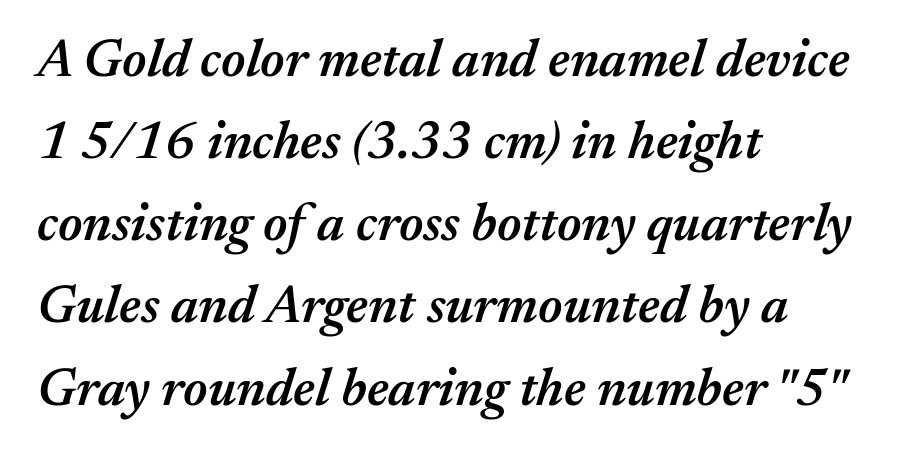
{"italic": "yes", "lean": "right", "slant_degrees": 17, "bold": "semi", "weight": "semibold", "width": "normal", "stroke_contrast": "medium", "x_height": "medium", "monospaced": "no", "underline": "no", "align": "left", "line_spacing": "normal", "line_spacing_ratio": 1.55, "letter_spacing": "normal", "letter_spacing_em": 0.0, "glyph_px": 53}
